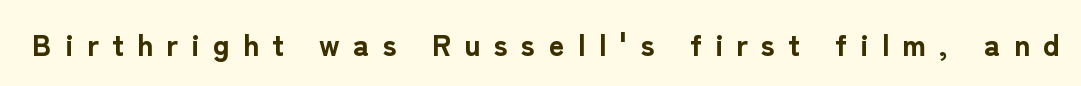
Q: Is the text bold? A: Yes.
Q: Is the text italic (slanted)? A: No, it is upright.
Q: Is the typeface a serif or a sans-serif typeface? A: Sans-serif.
Q: Is the text underlined? A: No.
Q: Is the spacing between letters normal or unusually wide? A: Unusually wide.
Q: Width (condensed, normal, or wide)? A: Normal.
Q: Stroke contrast? A: Low.
Q: x-height? A: Medium.
Q: Monospaced? A: No.
